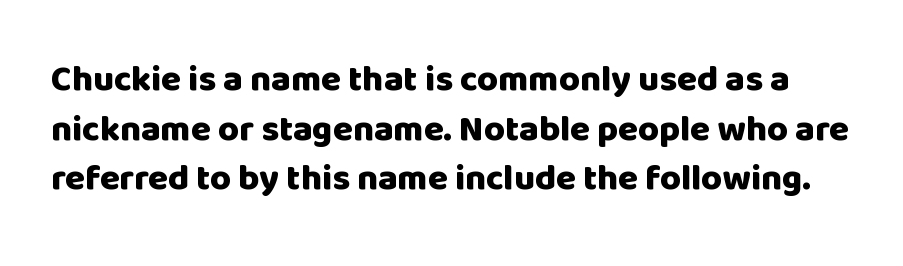
Q: Is the text bold? A: Yes.
Q: Is the text italic (slanted)? A: No, it is upright.
Q: Is the typeface a serif or a sans-serif typeface? A: Sans-serif.
Q: Is the text underlined? A: No.
Q: Is the spacing between letters normal or unusually wide? A: Normal.
Q: Is the spacing between lines tight, normal or loose? A: Normal.
Q: Width (condensed, normal, or wide)? A: Normal.
Q: Stroke contrast? A: Low.
Q: x-height? A: Large.
Q: Monospaced? A: No.
